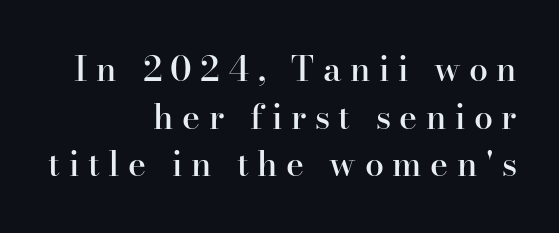
The image shows 34 px semibold serif type, upright; set right-aligned, normal line spacing (1.4x), unusually wide letter spacing (+0.25 em), not underlined; high stroke contrast and a small x-height.
